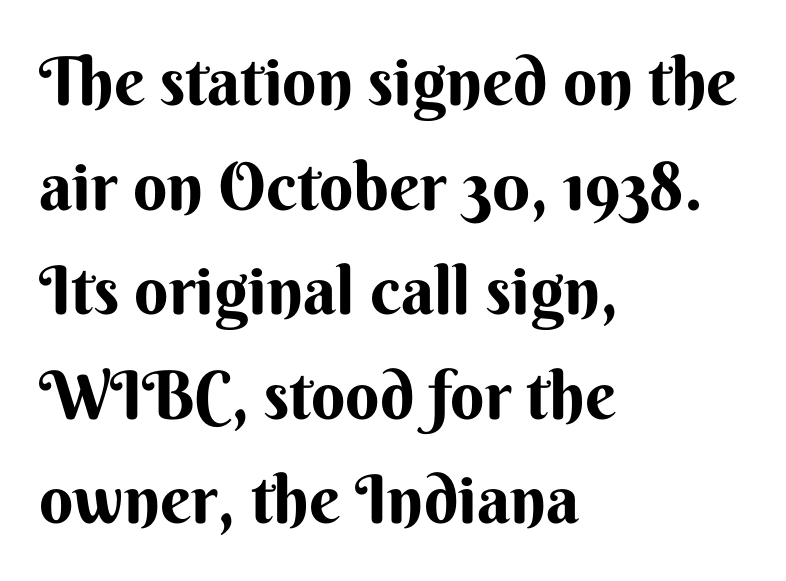
Q: Is the text bold? A: Yes.
Q: Is the text italic (slanted)? A: No, it is upright.
Q: Is the typeface a serif or a sans-serif typeface? A: Sans-serif.
Q: Is the text underlined? A: No.
Q: How is the paragraph aligned? A: Left-aligned.
Q: Is the spacing between letters normal or unusually wide? A: Normal.
Q: Is the spacing between lines tight, normal or loose? A: Normal.
Q: Width (condensed, normal, or wide)? A: Normal.
Q: Stroke contrast? A: Medium.
Q: x-height? A: Small.
Q: Monospaced? A: No.
